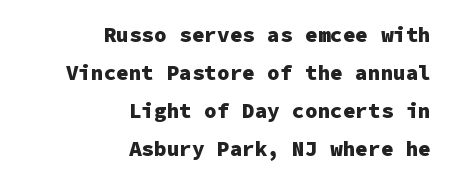
{"italic": "no", "bold": "yes", "underline": "no", "align": "right", "line_spacing_ratio": 1.81, "letter_spacing": "normal", "letter_spacing_em": 0.0, "glyph_px": 21}
